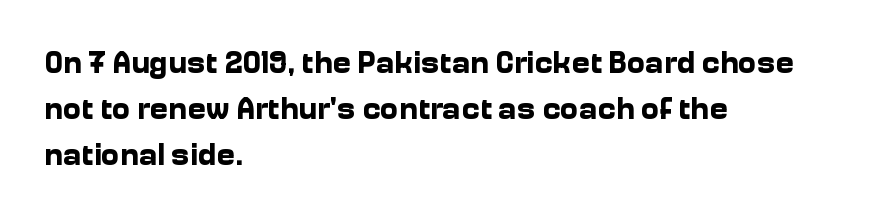
The image shows 31 px bold sans-serif type, upright; set left-aligned, normal line spacing (1.49x), normal letter spacing, not underlined; low stroke contrast and a medium x-height.
